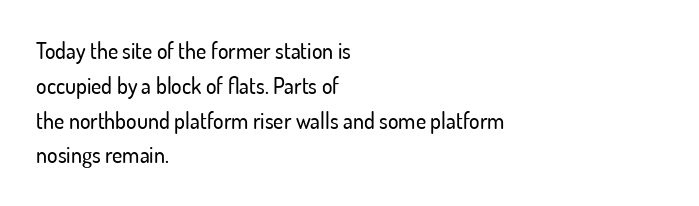
The letters stand straight up with perfectly vertical stems. The strip under each line holds only bare page. Each new line begins a customary step beneath the previous one. Inter-character spacing is left at the font's built-in metrics. The paragraph shown leans on its left margin.
